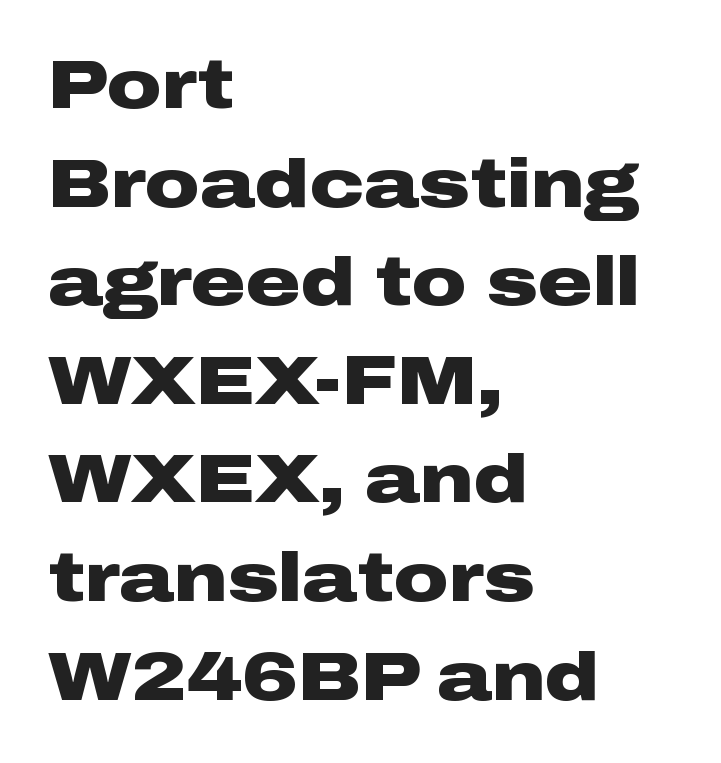
The image shows 68 px heavy, wide sans-serif type, upright; set left-aligned, normal line spacing (1.45x), normal letter spacing, not underlined; low stroke contrast and a medium x-height.
